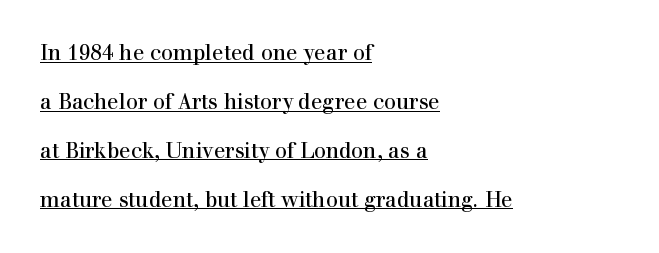
Is the letter spacing exaggerated? No — it looks like the ordinary default. This block would shrink considerably if given ordinary leading; it's expanded now. The letters stand straight up with perfectly vertical stems. Check the space under the baseline: a stroke is drawn there. Notice how the passage keeps a crisp vertical edge on the left only.
